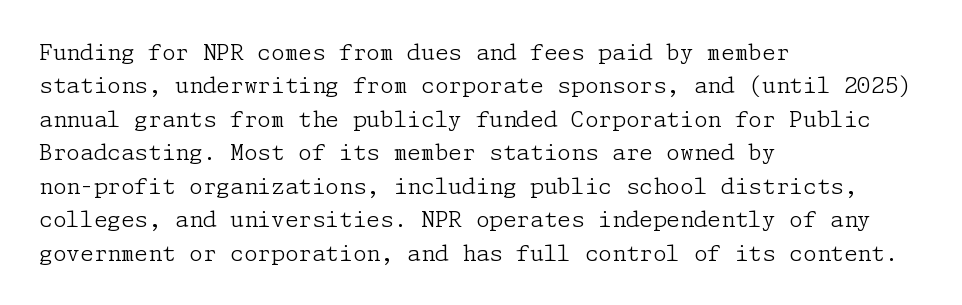
Summary of vertical rhythm: regular, with standard interline spacing. No extra ink here — the face is not bold. Quick note: not italic, upright. Horizontal alignment here is leftward, the default for most running prose.
